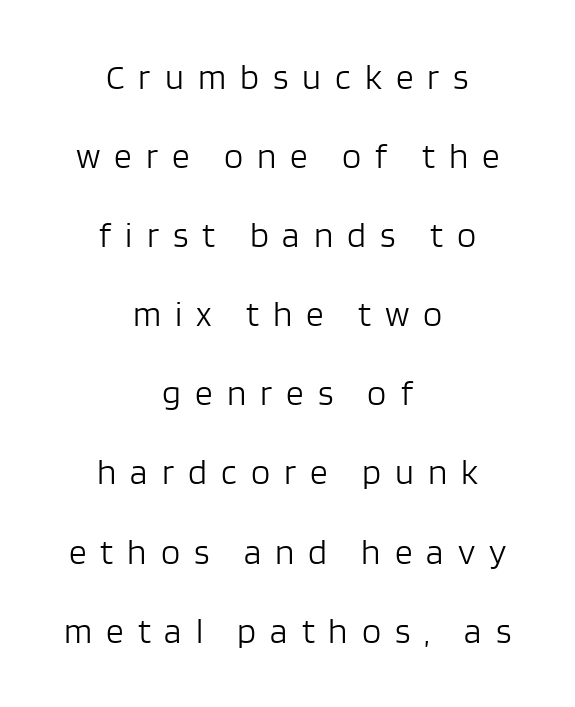
Q: Is the text bold? A: No.
Q: Is the text italic (slanted)? A: No, it is upright.
Q: Is the typeface a serif or a sans-serif typeface? A: Sans-serif.
Q: Is the text underlined? A: No.
Q: How is the paragraph aligned? A: Centered.
Q: Is the spacing between letters normal or unusually wide? A: Unusually wide.
Q: Is the spacing between lines tight, normal or loose? A: Loose.
Q: Width (condensed, normal, or wide)? A: Normal.
Q: Stroke contrast? A: Low.
Q: x-height? A: Large.
Q: Monospaced? A: No.
